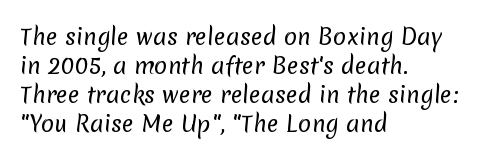
Q: Is the text bold? A: No.
Q: Is the text underlined? A: No.
Q: How is the paragraph aligned? A: Left-aligned.
Q: Is the spacing between letters normal or unusually wide? A: Normal.
Q: Is the spacing between lines tight, normal or loose? A: Normal.
